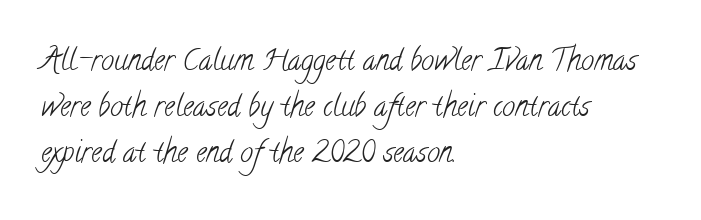
{"bold": "no", "weight": "light", "width": "condensed", "stroke_contrast": "low", "x_height": "small", "monospaced": "no", "underline": "no", "align": "left", "line_spacing": "normal", "line_spacing_ratio": 1.58, "letter_spacing": "normal", "letter_spacing_em": 0.0, "glyph_px": 29}
